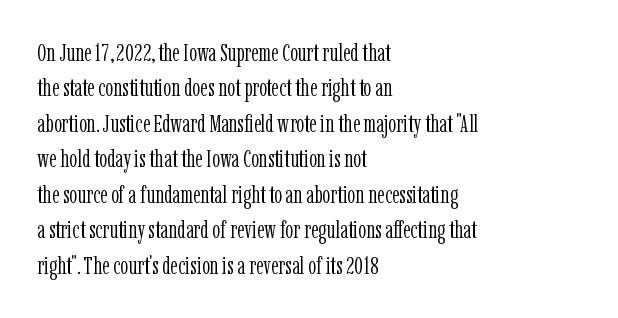
Q: Is the text bold? A: No.
Q: Is the text italic (slanted)? A: No, it is upright.
Q: Is the text underlined? A: No.
Q: How is the paragraph aligned? A: Left-aligned.
Q: Is the spacing between letters normal or unusually wide? A: Normal.
Q: Is the spacing between lines tight, normal or loose? A: Normal.
